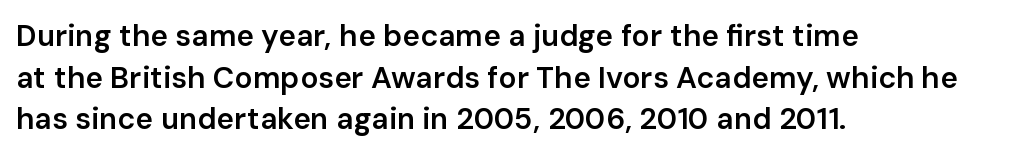
{"serif": "no", "italic": "no", "bold": "semi", "weight": "semibold", "width": "normal", "stroke_contrast": "low", "x_height": "medium", "monospaced": "no", "underline": "no", "align": "left", "line_spacing": "normal", "line_spacing_ratio": 1.39, "letter_spacing": "normal", "letter_spacing_em": 0.0, "glyph_px": 30}
